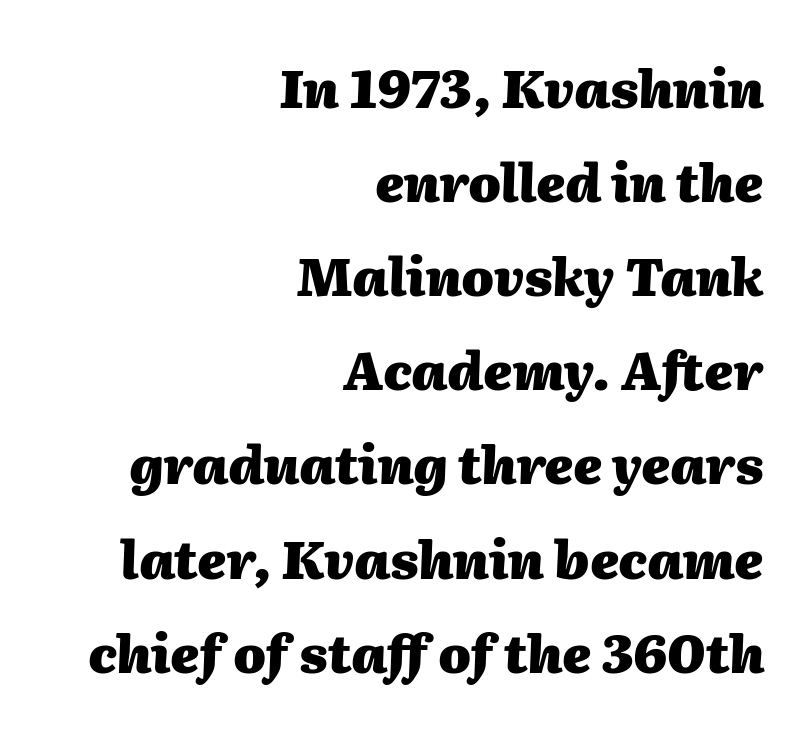
Q: Is the text bold? A: Yes.
Q: Is the text italic (slanted)? A: Yes, it leans right by about 2 degrees.
Q: Is the text underlined? A: No.
Q: How is the paragraph aligned? A: Right-aligned.
Q: Is the spacing between letters normal or unusually wide? A: Normal.
Q: Width (condensed, normal, or wide)? A: Normal.
Q: Stroke contrast? A: Medium.
Q: x-height? A: Medium.
Q: Monospaced? A: No.
